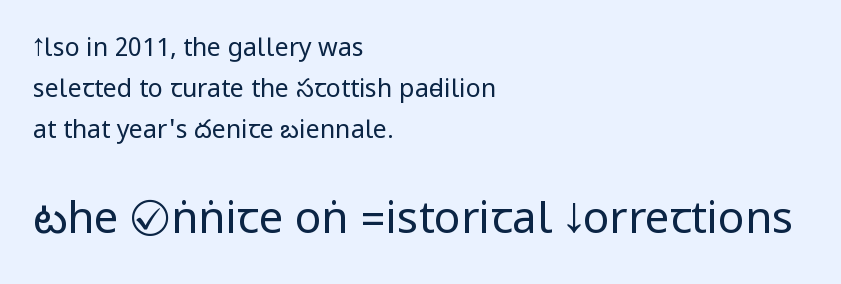
{"serif": "no", "italic": "no", "bold": "no", "weight": "regular", "width": "condensed", "stroke_contrast": "low", "underline": "no", "align": "left", "line_spacing": "normal", "line_spacing_ratio": 1.65, "letter_spacing": "normal", "letter_spacing_em": 0.0, "larger_block": "second", "size_ratio": 1.76, "glyph_px": 44}
